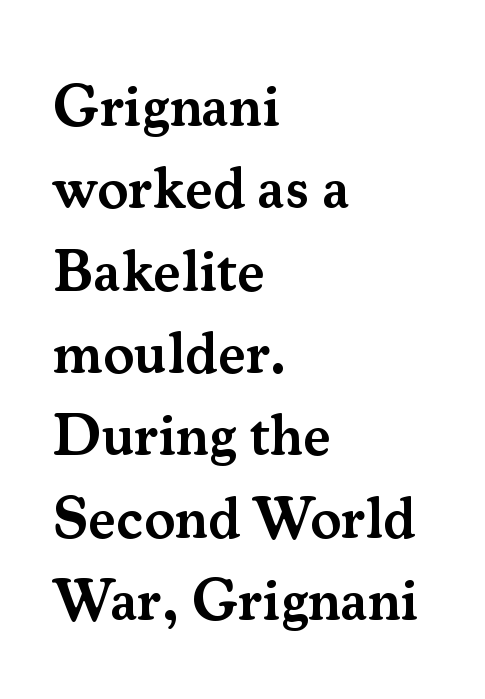
A typesetter would label this face a serif. Between one letter and the next there's only the usual sliver of space. The block of text has a typical density, with ordinary space between rows. The rendering anchors every line to the left-hand side. Descender tails drop into unmarked territory.
